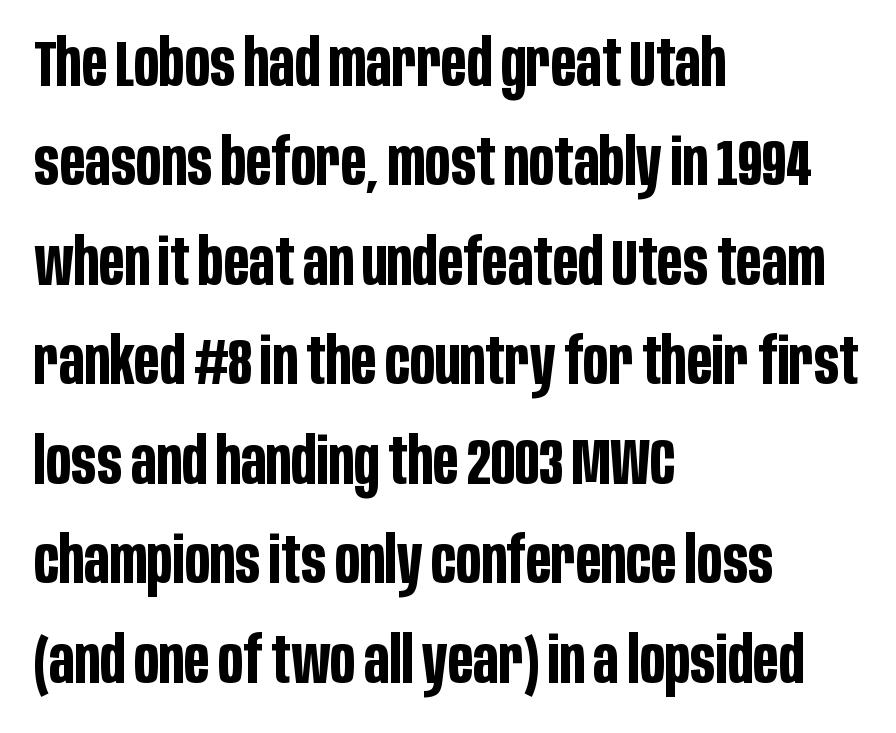
The image shows 65 px bold, condensed sans-serif type, upright; set left-aligned, normal line spacing (1.53x), normal letter spacing, not underlined; low stroke contrast and a large x-height.
